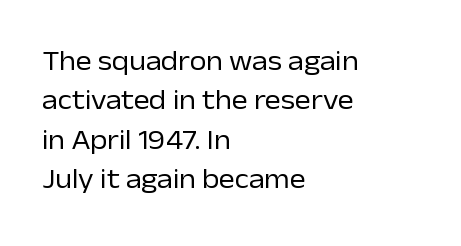
The image shows 27 px text type, upright; set left-aligned, normal line spacing (1.46x), normal letter spacing, not underlined.
